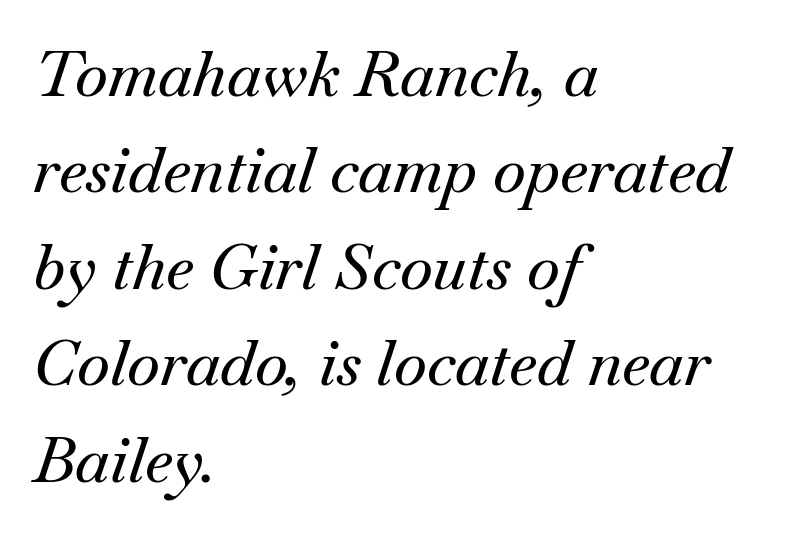
Q: Is the text italic (slanted)? A: Yes, it leans right by about 18 degrees.
Q: Is the typeface a serif or a sans-serif typeface? A: Serif.
Q: Is the text underlined? A: No.
Q: How is the paragraph aligned? A: Left-aligned.
Q: Is the spacing between letters normal or unusually wide? A: Normal.
Q: Is the spacing between lines tight, normal or loose? A: Normal.
Q: Width (condensed, normal, or wide)? A: Normal.
Q: Stroke contrast? A: Medium.
Q: x-height? A: Small.
Q: Monospaced? A: No.
